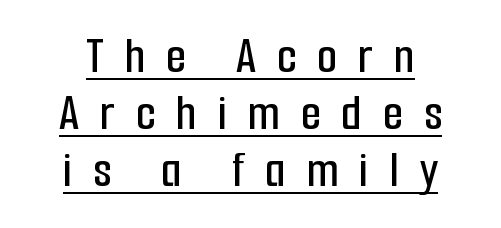
The passage shown has open, widely tracked lettering throughout. Every stem runs plumb, perpendicular to the baseline. These lines are rendered in a variable-pitch font. The paragraph has two soft edges and a firm central axis. Honestly, the rows look squashed on top of each other.
